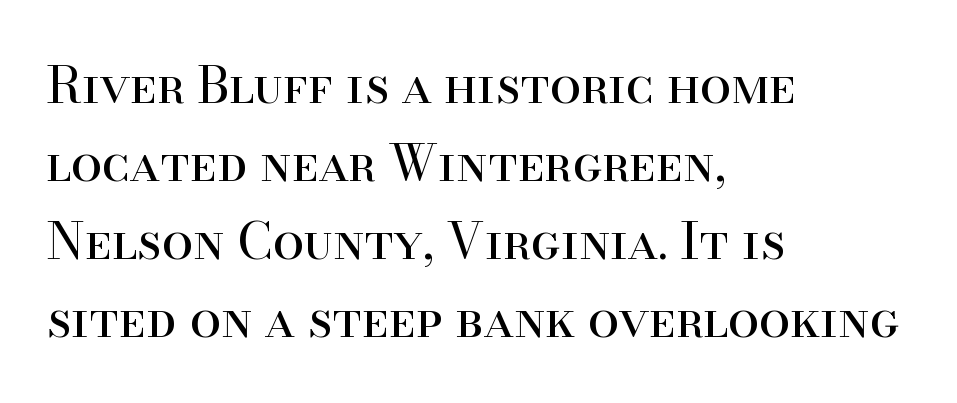
{"serif": "yes", "italic": "no", "bold": "no", "weight": "regular", "width": "normal", "stroke_contrast": "high", "x_height": "small", "monospaced": "no", "underline": "no", "align": "left", "line_spacing": "normal", "line_spacing_ratio": 1.56, "letter_spacing": "normal", "letter_spacing_em": 0.0, "glyph_px": 50}
